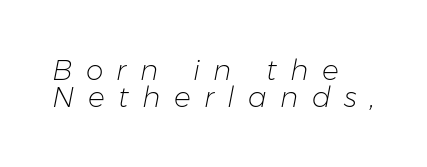
The face used here is proportionally spaced, like ordinary book or web type. One-word summary of the alignment: left. Style check: oblique. Caption: expanded tracking, letters set apart. If you measured baseline to baseline, you'd find a short distance.
